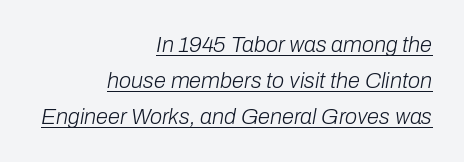
Q: Is the text bold? A: No.
Q: Is the text italic (slanted)? A: Yes, it leans right by about 10 degrees.
Q: Is the text underlined? A: Yes.
Q: How is the paragraph aligned? A: Right-aligned.
Q: Is the spacing between letters normal or unusually wide? A: Normal.
Q: Is the spacing between lines tight, normal or loose? A: Normal.
